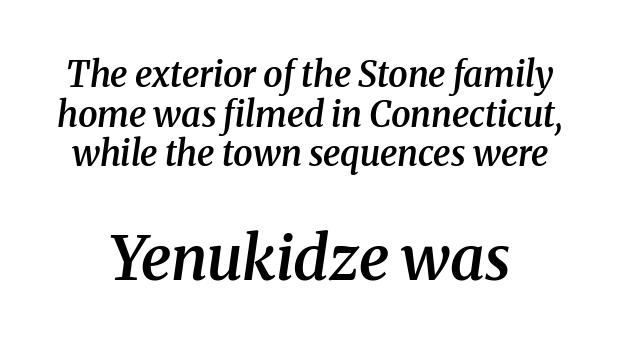
Q: Is the text bold? A: Semi-bold.
Q: Is the text italic (slanted)? A: Yes, it leans right by about 8 degrees.
Q: Is the typeface a serif or a sans-serif typeface? A: Serif.
Q: Is the text underlined? A: No.
Q: Is the spacing between letters normal or unusually wide? A: Normal.
Q: Is the spacing between lines tight, normal or loose? A: Tight.
Q: Which block of text is set in a larger size, the first (top) or the second (bottom)? A: The second (bottom) one.
Q: Width (condensed, normal, or wide)? A: Normal.
Q: Stroke contrast? A: Medium.
Q: x-height? A: Medium.
Q: Monospaced? A: No.
